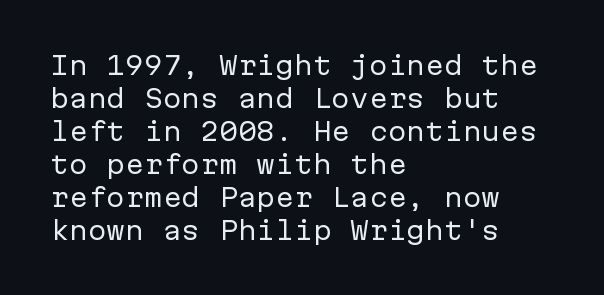
{"italic": "no", "bold": "no", "underline": "no", "align": "left", "line_spacing": "normal", "line_spacing_ratio": 1.32, "letter_spacing": "normal", "letter_spacing_em": 0.0, "glyph_px": 25}
